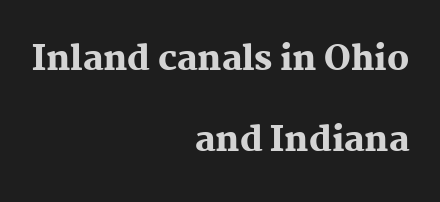
You could fit nearly another row in the gap between these rows. Bold? Absolutely — the strokes are thick and heavy. Default kerning and tracking; the words read as compact shapes. Character widths vary here, with narrow letters taking less room than wide ones. Italic: no, the glyphs are upright roman.
